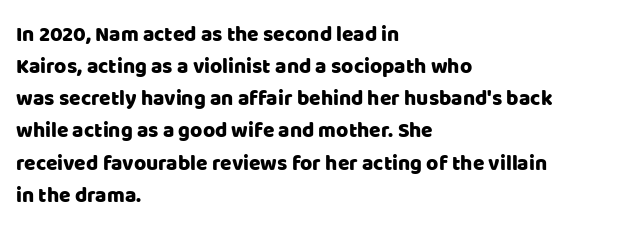
The image shows 21 px text type, upright; set left-aligned, normal line spacing (1.53x), normal letter spacing, not underlined.
